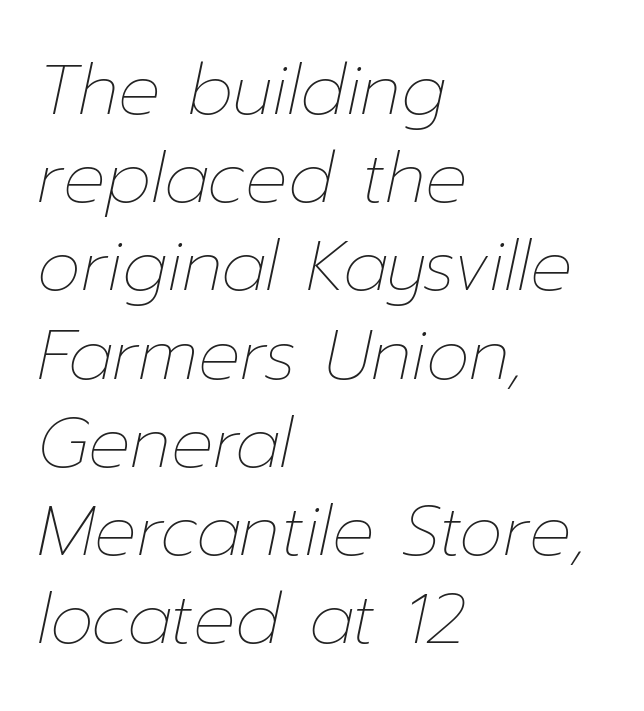
{"italic": "yes", "lean": "right", "slant_degrees": 12, "bold": "no", "weight": "thin", "width": "normal", "stroke_contrast": "low", "x_height": "medium", "monospaced": "no", "underline": "no", "align": "left", "line_spacing": "normal", "line_spacing_ratio": 1.26, "letter_spacing": "normal", "letter_spacing_em": 0.0, "glyph_px": 70}
